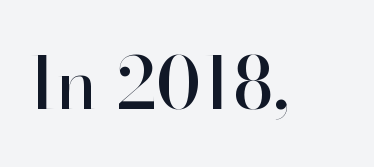
The image shows 71 px sans-serif type, upright; set normal letter spacing, not underlined; high stroke contrast and a small x-height.
